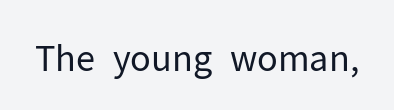
Q: Is the text bold? A: No.
Q: Is the text italic (slanted)? A: No, it is upright.
Q: Is the typeface a serif or a sans-serif typeface? A: Sans-serif.
Q: Is the text underlined? A: No.
Q: Is the spacing between letters normal or unusually wide? A: Normal.
Q: Width (condensed, normal, or wide)? A: Normal.
Q: Stroke contrast? A: Low.
Q: x-height? A: Medium.
Q: Monospaced? A: No.
